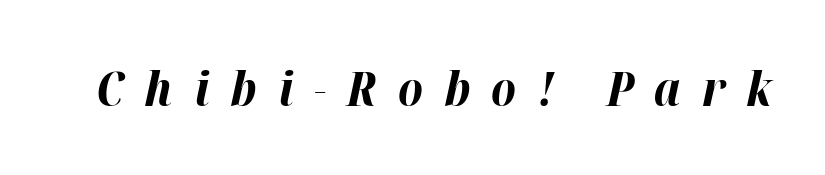
In terms of posture, this sample is oblique. Typographic density is high because the face is bold. Rule under the text: the space is simply empty. Here the designer chose a conventional face with non-uniform glyph widths.
